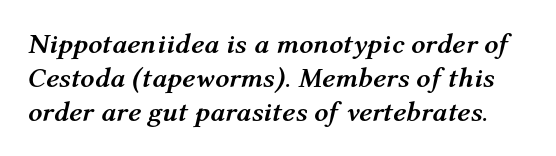
Q: Is the text bold? A: Yes.
Q: Is the text italic (slanted)? A: Yes, it leans right by about 12 degrees.
Q: Is the text underlined? A: No.
Q: Is the spacing between letters normal or unusually wide? A: Normal.
Q: Width (condensed, normal, or wide)? A: Normal.
Q: Stroke contrast? A: Medium.
Q: x-height? A: Medium.
Q: Monospaced? A: No.
